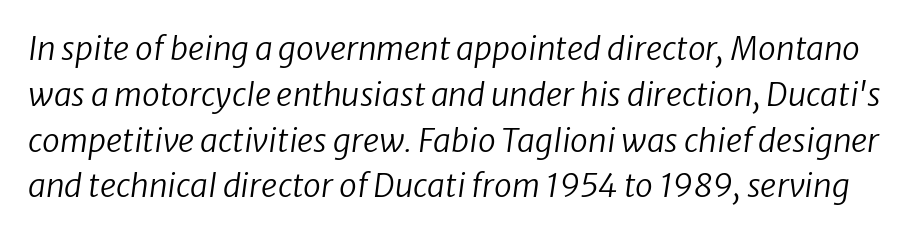
The image shows 32 px regular-weight sans-serif type; set normal line spacing (1.43x), normal letter spacing, not underlined; low stroke contrast and a medium x-height.
